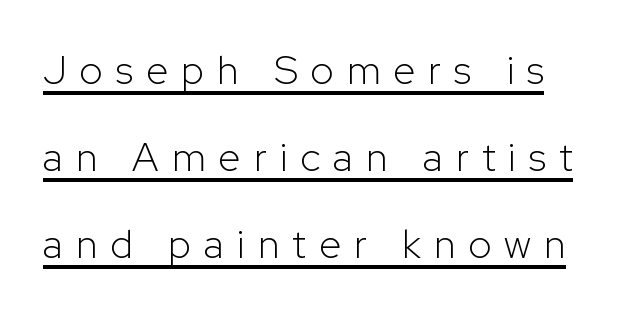
{"serif": "no", "italic": "no", "bold": "no", "weight": "light", "width": "normal", "stroke_contrast": "low", "x_height": "medium", "monospaced": "no", "underline": "yes", "line_spacing": "loose", "line_spacing_ratio": 2.17, "letter_spacing": "wide", "letter_spacing_em": 0.33, "glyph_px": 40}
